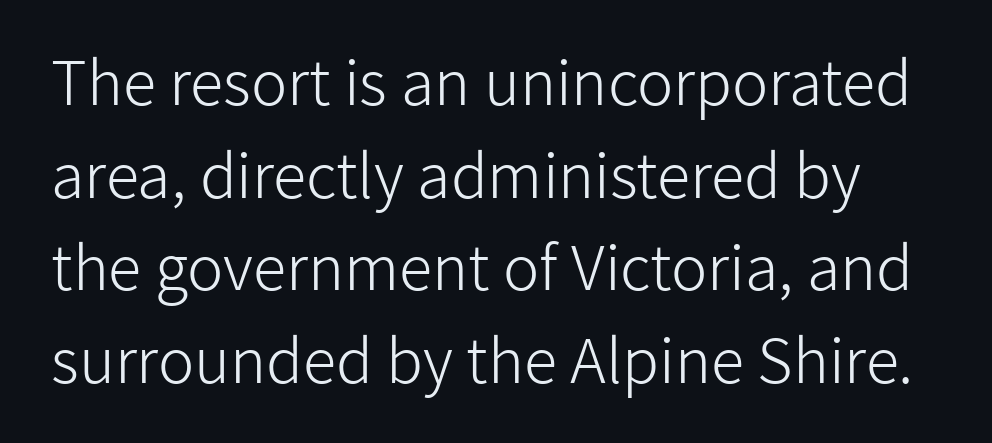
Honestly, there is no underline to notice here at all. Does extra space separate the letters? No, they use regular spacing. The leading is moderate, giving the passage an even texture. In terms of letterform style, serifs are entirely absent. Character widths vary here, with narrow letters taking less room than wide ones.
